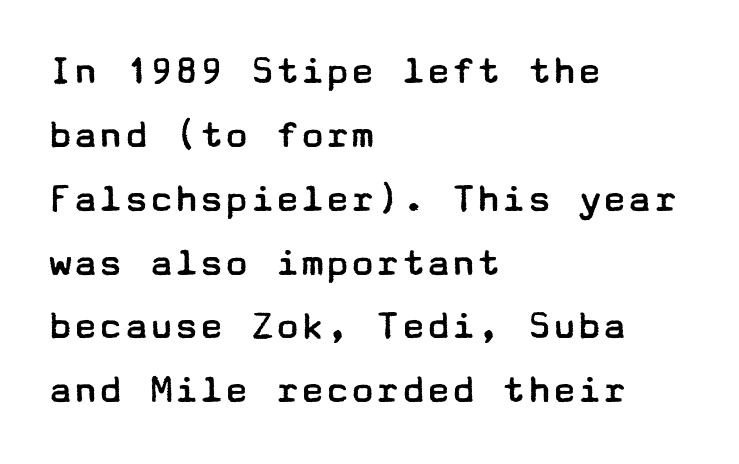
Does extra space separate the letters? No, they use regular spacing. Note: no serifs on the glyphs. The baseline area is clear. The ragged edge is on the right, which tells us the setting is flush left. If you measured baseline to baseline, you'd find a middling distance.
